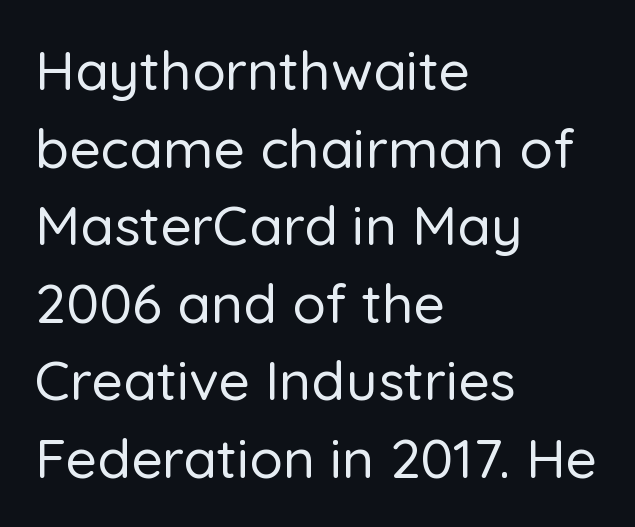
Q: Is the text italic (slanted)? A: No, it is upright.
Q: Is the typeface a serif or a sans-serif typeface? A: Sans-serif.
Q: Is the text underlined? A: No.
Q: How is the paragraph aligned? A: Left-aligned.
Q: Is the spacing between letters normal or unusually wide? A: Normal.
Q: Is the spacing between lines tight, normal or loose? A: Normal.
Q: Width (condensed, normal, or wide)? A: Normal.
Q: Stroke contrast? A: Low.
Q: x-height? A: Medium.
Q: Monospaced? A: No.
